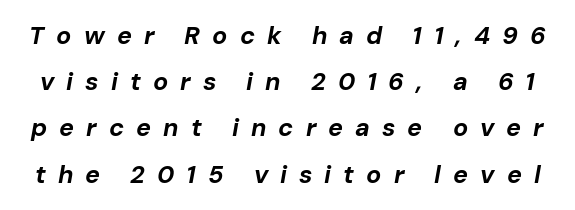
{"italic": "yes", "lean": "right", "slant_degrees": 10, "bold": "yes", "underline": "no", "line_spacing_ratio": 1.85, "letter_spacing": "wide", "letter_spacing_em": 0.48, "glyph_px": 25}
